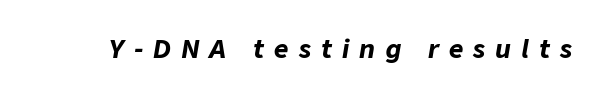
{"italic": "yes", "lean": "right", "slant_degrees": 9, "bold": "yes", "underline": "no", "letter_spacing": "wide", "letter_spacing_em": 0.4, "glyph_px": 25}
